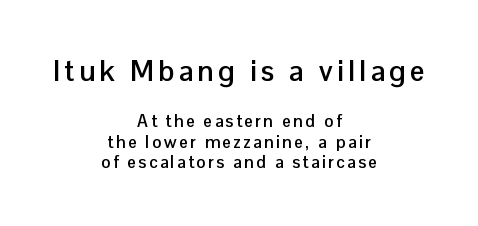
Q: Is the text bold? A: Yes.
Q: Is the text italic (slanted)? A: No, it is upright.
Q: Is the typeface a serif or a sans-serif typeface? A: Sans-serif.
Q: Is the text underlined? A: No.
Q: How is the paragraph aligned? A: Centered.
Q: Which block of text is set in a larger size, the first (top) or the second (bottom)? A: The first (top) one.
Q: Width (condensed, normal, or wide)? A: Normal.
Q: Stroke contrast? A: Low.
Q: x-height? A: Medium.
Q: Monospaced? A: No.
